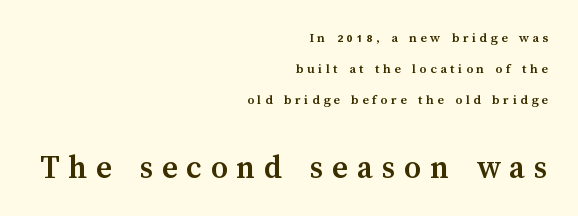
The image shows 34 px semibold type, upright; set right-aligned, loose line spacing (2.22x), unusually wide letter spacing (+0.25 em), not underlined; the second (bottom) block is 2.43x larger; medium stroke contrast and a medium x-height.
